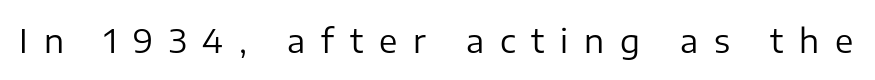
The image shows 33 px regular-weight sans-serif type, upright; set unusually wide letter spacing (+0.48 em), not underlined; low stroke contrast and a medium x-height.
